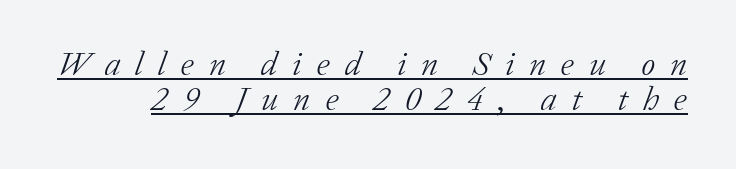
{"serif": "yes", "italic": "yes", "lean": "right", "slant_degrees": 20, "bold": "no", "weight": "light", "width": "normal", "stroke_contrast": "low", "x_height": "medium", "monospaced": "no", "underline": "yes", "line_spacing": "tight", "line_spacing_ratio": 1.03, "letter_spacing": "wide", "letter_spacing_em": 0.43, "glyph_px": 34}
